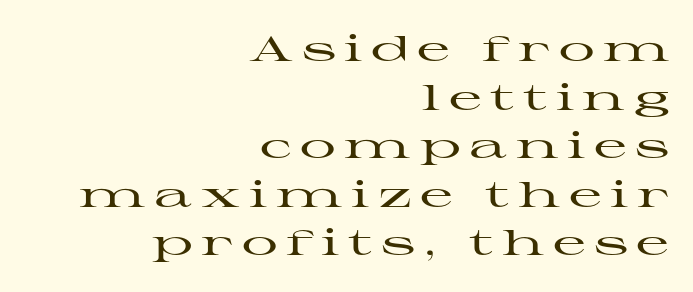
The image shows 36 px wide serif type, upright; set right-aligned, normal line spacing (1.35x), unusually wide letter spacing (+0.24 em), not underlined; high stroke contrast and a medium x-height.
